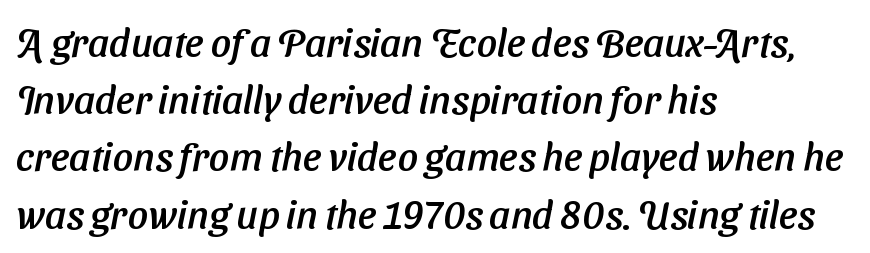
The image shows 40 px sans-serif type; set left-aligned, normal line spacing (1.43x), normal letter spacing, not underlined; low stroke contrast and a medium x-height.
